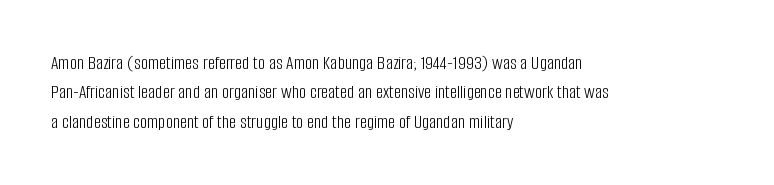
The image shows 20 px text type, upright; set left-aligned, normal line spacing (1.47x), normal letter spacing, not underlined.
